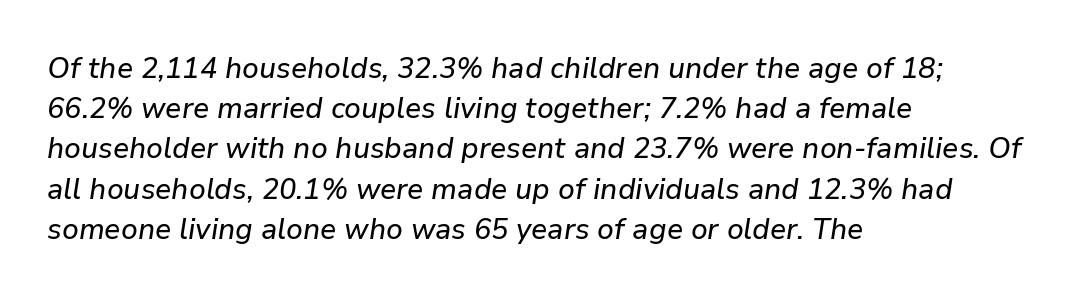
Q: Is the text italic (slanted)? A: Yes, it leans right by about 9 degrees.
Q: Is the text underlined? A: No.
Q: How is the paragraph aligned? A: Left-aligned.
Q: Is the spacing between letters normal or unusually wide? A: Normal.
Q: Is the spacing between lines tight, normal or loose? A: Normal.
Q: Width (condensed, normal, or wide)? A: Normal.
Q: Stroke contrast? A: Low.
Q: x-height? A: Medium.
Q: Monospaced? A: No.
